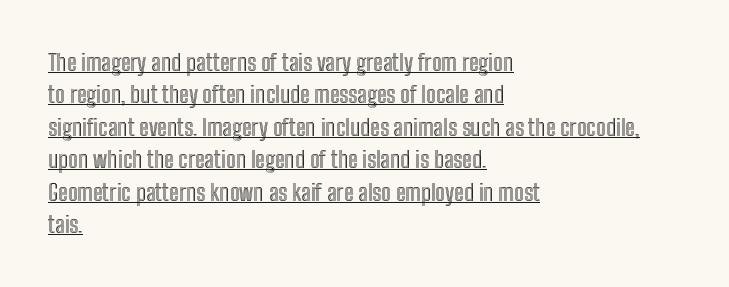
The image shows 23 px text type, upright; set left-aligned, normal line spacing (1.41x), normal letter spacing, underlined.
